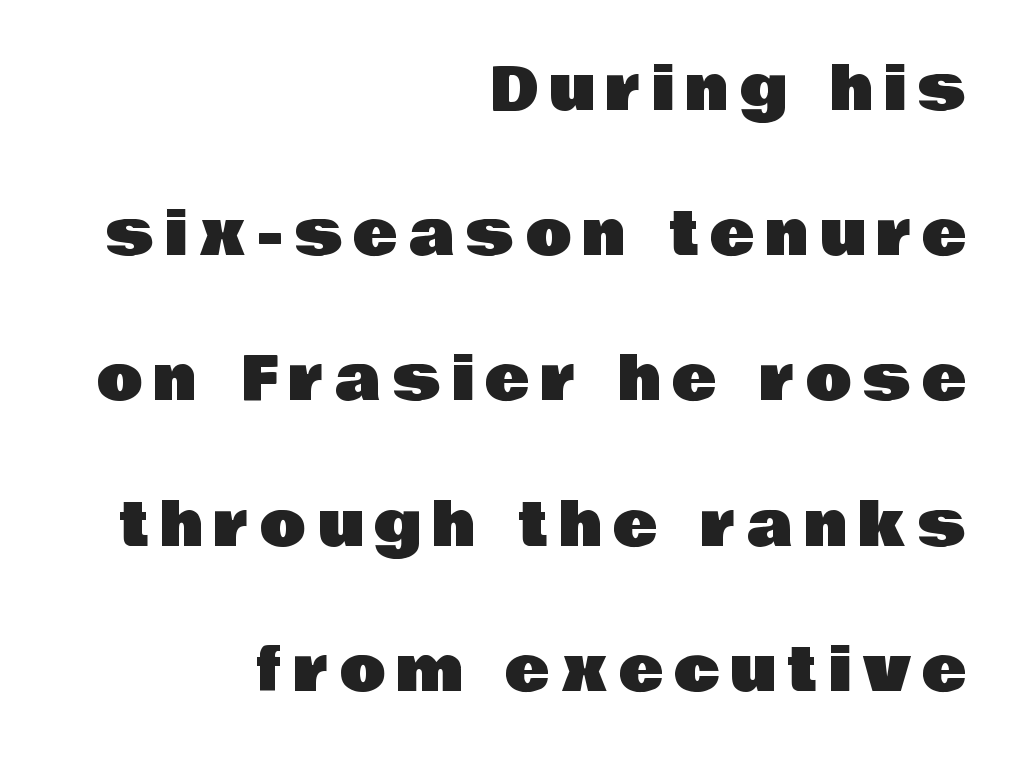
{"serif": "no", "italic": "no", "width": "normal", "stroke_contrast": "low", "x_height": "large", "monospaced": "no", "underline": "no", "align": "right", "line_spacing": "loose", "line_spacing_ratio": 2.42, "glyph_px": 60}
